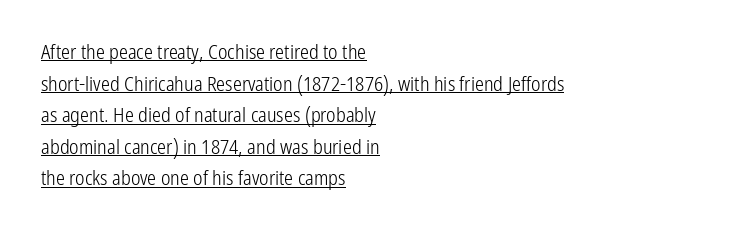
Q: Is the text bold? A: No.
Q: Is the text italic (slanted)? A: No, it is upright.
Q: Is the text underlined? A: Yes.
Q: How is the paragraph aligned? A: Left-aligned.
Q: Is the spacing between letters normal or unusually wide? A: Normal.
Q: Is the spacing between lines tight, normal or loose? A: Normal.
